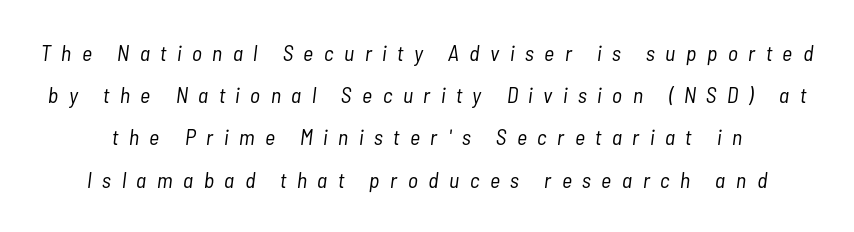
The image shows 22 px text type, italic (leaning right); set loose line spacing (1.92x), unusually wide letter spacing (+0.48 em), not underlined.
